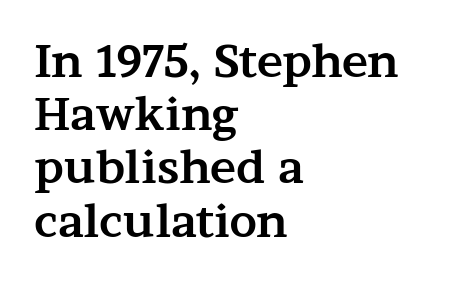
The image shows 44 px bold, wide serif type, upright; set left-aligned, line spacing 1.21x, normal letter spacing, not underlined; medium stroke contrast and a medium x-height.
